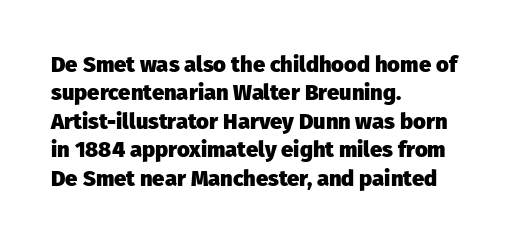
{"italic": "no", "bold": "yes", "underline": "no", "align": "left", "line_spacing": "normal", "line_spacing_ratio": 1.29, "letter_spacing": "normal", "letter_spacing_em": 0.0, "glyph_px": 22}
